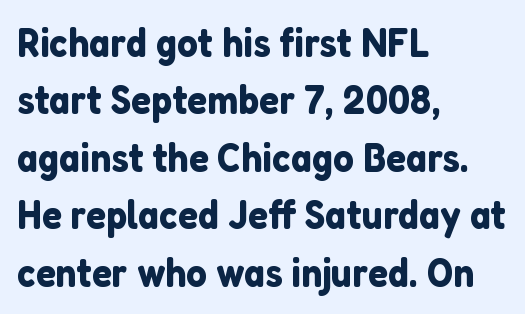
Q: Is the text italic (slanted)? A: No, it is upright.
Q: Is the typeface a serif or a sans-serif typeface? A: Sans-serif.
Q: Is the text underlined? A: No.
Q: How is the paragraph aligned? A: Left-aligned.
Q: Is the spacing between letters normal or unusually wide? A: Normal.
Q: Is the spacing between lines tight, normal or loose? A: Normal.
Q: Width (condensed, normal, or wide)? A: Normal.
Q: Stroke contrast? A: Low.
Q: x-height? A: Medium.
Q: Monospaced? A: No.
